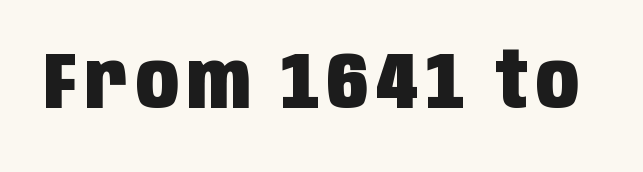
Q: Is the text bold? A: Yes.
Q: Is the text italic (slanted)? A: No, it is upright.
Q: Is the typeface a serif or a sans-serif typeface? A: Sans-serif.
Q: Is the text underlined? A: No.
Q: Width (condensed, normal, or wide)? A: Condensed.
Q: Stroke contrast? A: Low.
Q: x-height? A: Large.
Q: Monospaced? A: No.
